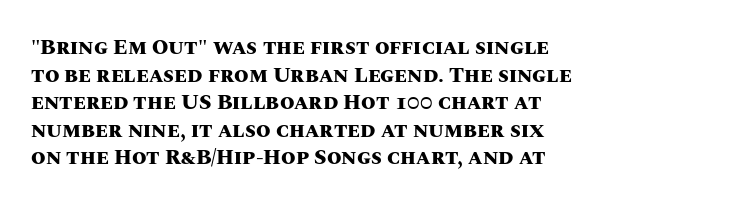
{"italic": "no", "bold": "yes", "underline": "no", "align": "left", "line_spacing": "normal", "line_spacing_ratio": 1.31, "letter_spacing": "normal", "letter_spacing_em": 0.0, "glyph_px": 21}
